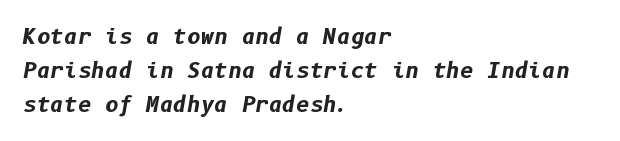
{"italic": "yes", "lean": "right", "slant_degrees": 10, "bold": "yes", "underline": "no", "align": "left", "line_spacing": "normal", "line_spacing_ratio": 1.61, "letter_spacing": "normal", "letter_spacing_em": 0.0, "glyph_px": 21}
